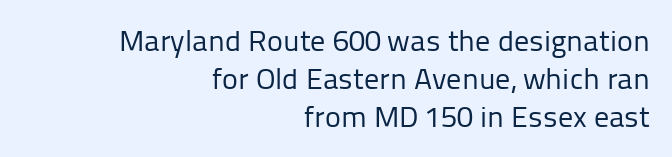
Q: Is the text bold? A: No.
Q: Is the text italic (slanted)? A: No, it is upright.
Q: Is the typeface a serif or a sans-serif typeface? A: Sans-serif.
Q: Is the text underlined? A: No.
Q: How is the paragraph aligned? A: Right-aligned.
Q: Is the spacing between letters normal or unusually wide? A: Normal.
Q: Is the spacing between lines tight, normal or loose? A: Normal.
Q: Width (condensed, normal, or wide)? A: Normal.
Q: Stroke contrast? A: Low.
Q: x-height? A: Medium.
Q: Monospaced? A: No.
